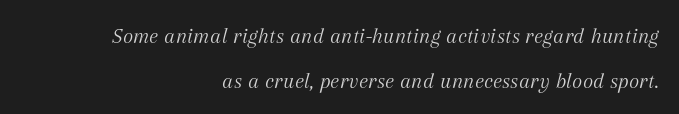
Characters are canted at an angle relative to the baseline's perpendicular. This block would shrink considerably if given ordinary leading; it's expanded now. A flush-right, rag-left setting is used for this passage. Weight class: somewhere from thin through regular. What stands out about the letter spacing? Nothing — it is the standard amount.
